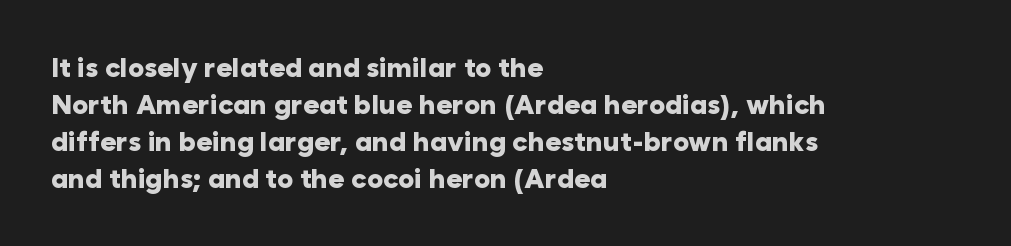
Q: Is the text bold? A: Yes.
Q: Is the text italic (slanted)? A: No, it is upright.
Q: Is the text underlined? A: No.
Q: How is the paragraph aligned? A: Left-aligned.
Q: Is the spacing between letters normal or unusually wide? A: Normal.
Q: Is the spacing between lines tight, normal or loose? A: Normal.
